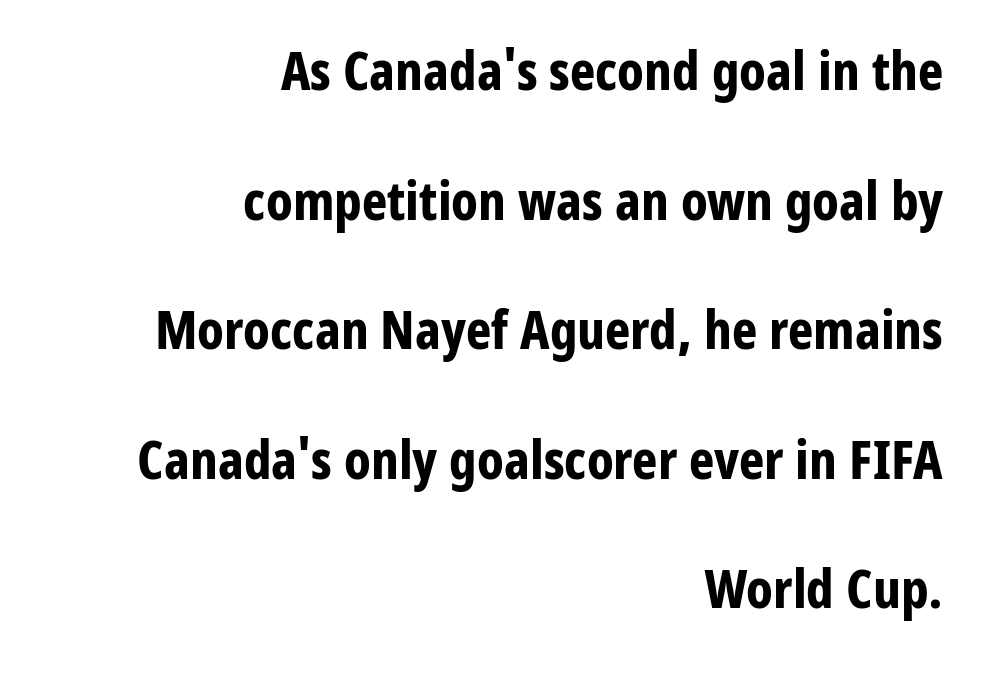
{"serif": "no", "italic": "no", "bold": "yes", "weight": "bold", "width": "condensed", "stroke_contrast": "low", "x_height": "medium", "monospaced": "no", "underline": "no", "align": "right", "line_spacing": "loose", "line_spacing_ratio": 2.4, "letter_spacing": "normal", "letter_spacing_em": 0.0, "glyph_px": 54}
